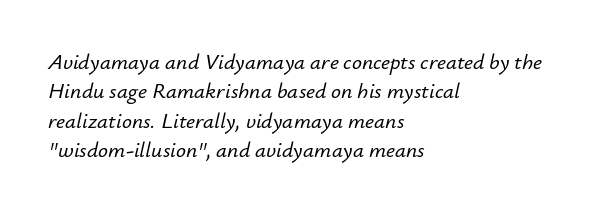
Q: Is the text italic (slanted)? A: Yes, it leans right by about 12 degrees.
Q: Is the text underlined? A: No.
Q: How is the paragraph aligned? A: Left-aligned.
Q: Is the spacing between letters normal or unusually wide? A: Normal.
Q: Is the spacing between lines tight, normal or loose? A: Normal.
